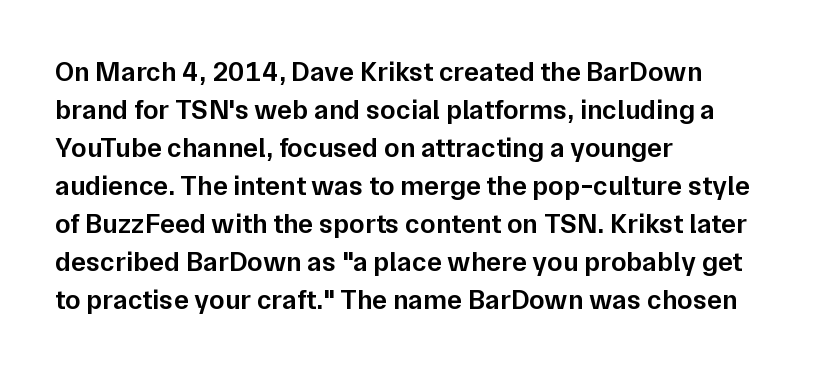
{"serif": "no", "italic": "no", "bold": "semi", "weight": "semibold", "width": "normal", "stroke_contrast": "low", "x_height": "medium", "monospaced": "no", "underline": "no", "align": "left", "line_spacing": "normal", "line_spacing_ratio": 1.36, "letter_spacing": "normal", "letter_spacing_em": 0.0, "glyph_px": 28}
